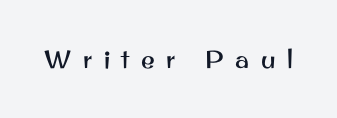
{"italic": "no", "underline": "no", "letter_spacing": "wide", "letter_spacing_em": 0.46, "glyph_px": 25}
